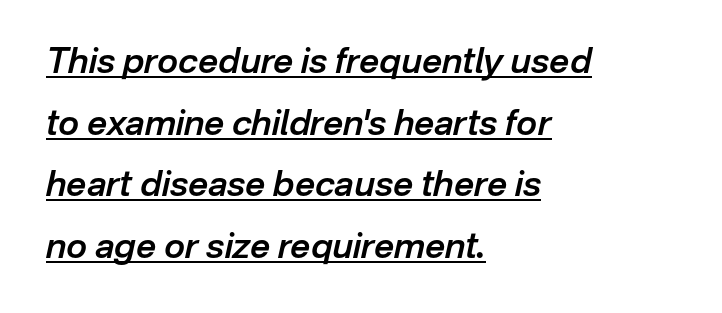
Inter-character spacing is left at the font's built-in metrics. Slant detected: the letters are inclined. Line starts are locked; line ends wander. Is this a fixed-width face? No — the glyphs have proportional, varying widths.
